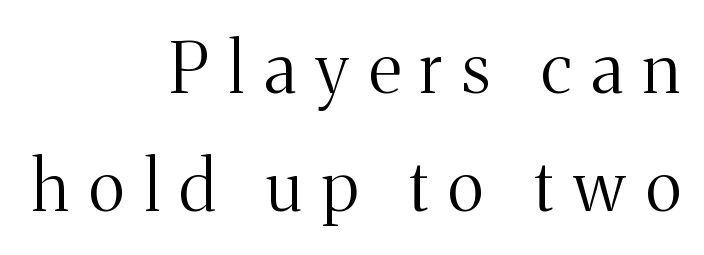
Caption: expanded tracking, letters set apart. Nobody drew a line under any word here. Does the lettering tilt? It doesn't — this is upright. Line ends are locked; line starts wander. Regarding serifs, this sample has them.
